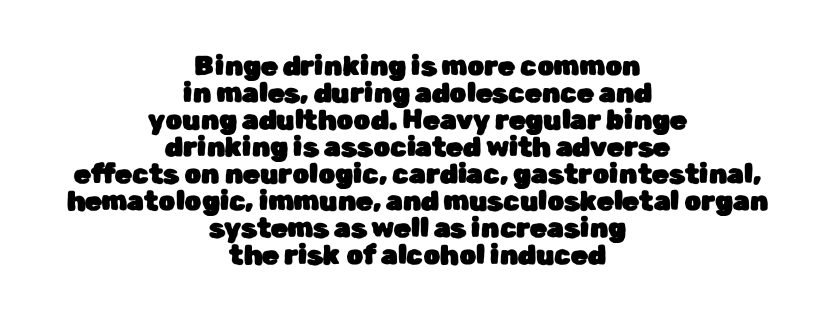
The line texture is even and compact thanks to regular tracking. The lettering stays uniformly vertical, giving the passage a roman look. The passage is arranged like a title page — every line centered. What's the leading like? Squeezed, with rows nearly overlapping. Plain, unruled lines of type.
